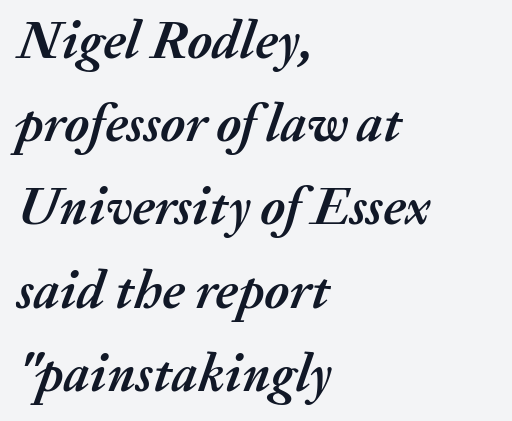
Q: Is the text bold? A: Yes.
Q: Is the text italic (slanted)? A: Yes, it leans right by about 20 degrees.
Q: Is the text underlined? A: No.
Q: How is the paragraph aligned? A: Left-aligned.
Q: Is the spacing between letters normal or unusually wide? A: Normal.
Q: Is the spacing between lines tight, normal or loose? A: Normal.
Q: Width (condensed, normal, or wide)? A: Normal.
Q: Stroke contrast? A: Medium.
Q: x-height? A: Medium.
Q: Monospaced? A: No.
